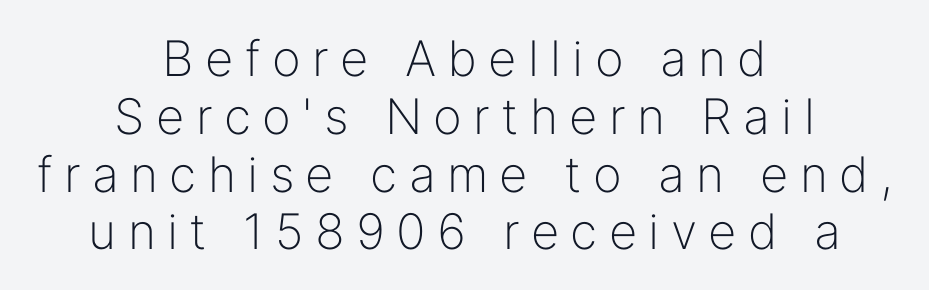
Q: Is the text bold? A: No.
Q: Is the text italic (slanted)? A: No, it is upright.
Q: Is the typeface a serif or a sans-serif typeface? A: Sans-serif.
Q: Is the text underlined? A: No.
Q: How is the paragraph aligned? A: Centered.
Q: Is the spacing between letters normal or unusually wide? A: Unusually wide.
Q: Width (condensed, normal, or wide)? A: Normal.
Q: Stroke contrast? A: Low.
Q: x-height? A: Medium.
Q: Monospaced? A: No.
